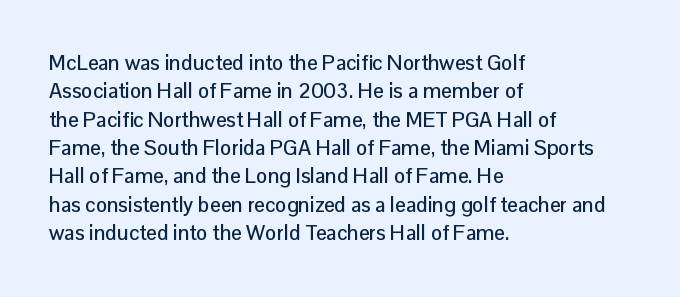
Posture: upright roman. The foot of each line stays bare and open. The passage shown stacks its lines at a standard gap. Alignment: flush left. The horizontal fit of the characters is conventional and even.
